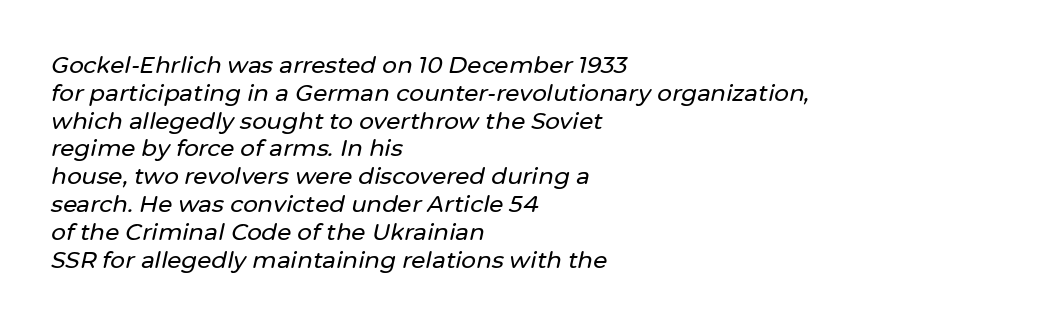
The specimen reads as italic at a glance. Glance below the letters and you will spot only blank space. Notice how the passage keeps a crisp vertical edge on the left only. Look at the tracking — it's just the regular setting, nothing added.
